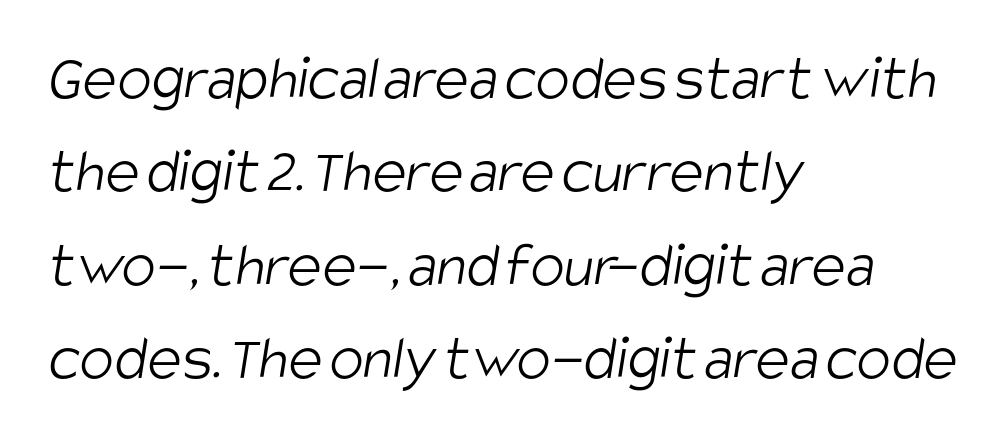
{"serif": "no", "bold": "no", "weight": "light", "width": "condensed", "stroke_contrast": "low", "x_height": "large", "monospaced": "no", "underline": "no", "align": "left", "line_spacing": "normal", "line_spacing_ratio": 1.46, "letter_spacing": "normal", "letter_spacing_em": 0.0, "glyph_px": 64}
